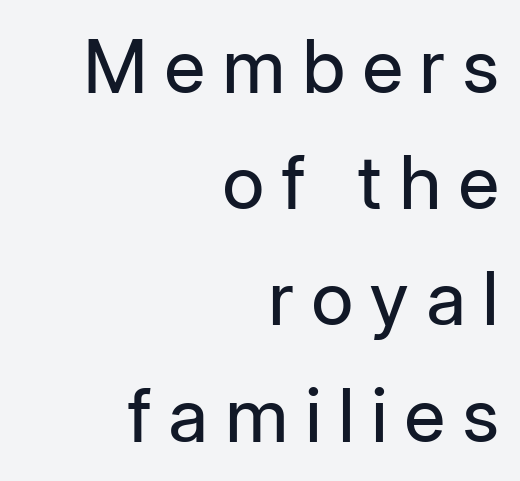
The image shows 74 px regular-weight sans-serif type, upright; set right-aligned, normal line spacing (1.57x), unusually wide letter spacing (+0.22 em), not underlined; low stroke contrast and a medium x-height.
